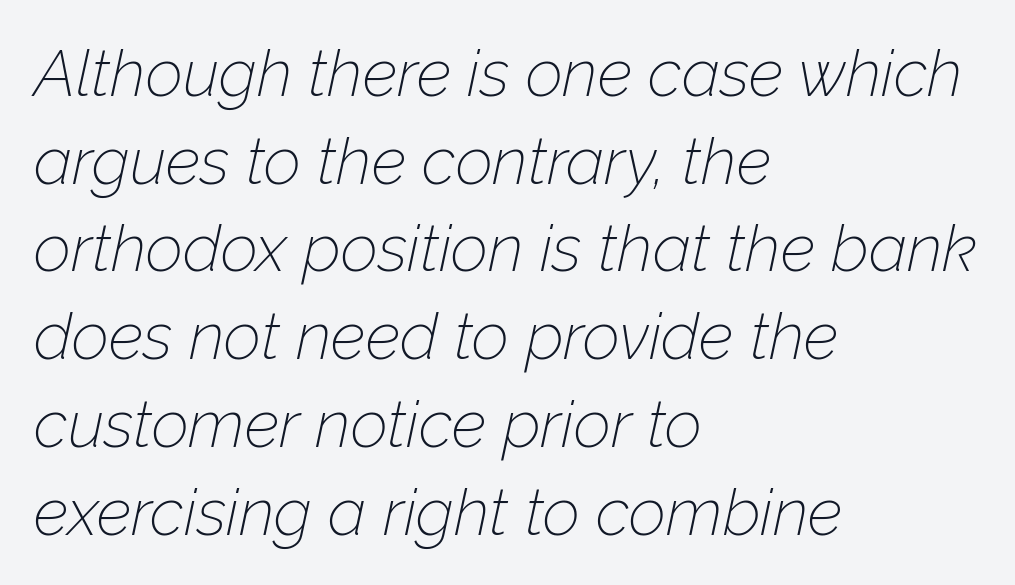
{"italic": "yes", "lean": "right", "slant_degrees": 12, "bold": "no", "weight": "thin", "width": "normal", "stroke_contrast": "low", "x_height": "medium", "monospaced": "no", "underline": "no", "align": "left", "line_spacing": "normal", "line_spacing_ratio": 1.35, "letter_spacing": "normal", "letter_spacing_em": 0.0, "glyph_px": 65}
